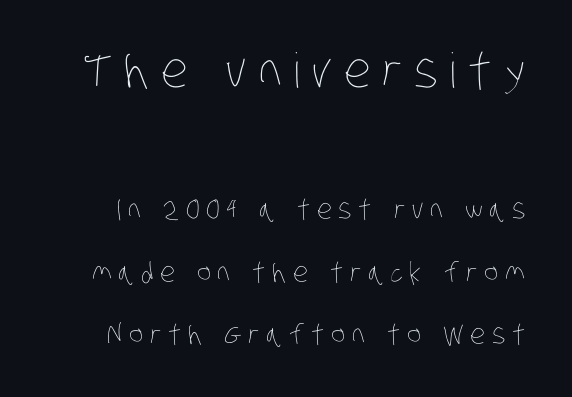
The image shows 48 px thin, condensed type; set loose line spacing (2.31x), unusually wide letter spacing (+0.25 em), not underlined; the first (top) block is 1.78x larger; low stroke contrast and a large x-height.
